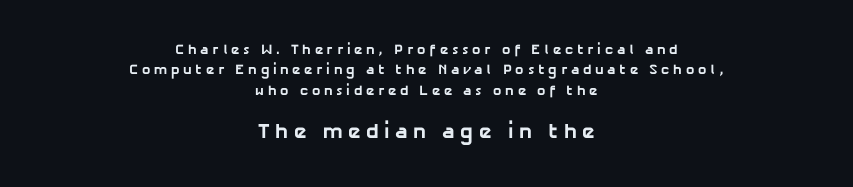
{"bold": "yes", "underline": "no", "align": "center", "line_spacing": "normal", "line_spacing_ratio": 1.45, "letter_spacing": "wide", "letter_spacing_em": 0.26, "larger_block": "second", "size_ratio": 1.5, "glyph_px": 21}
